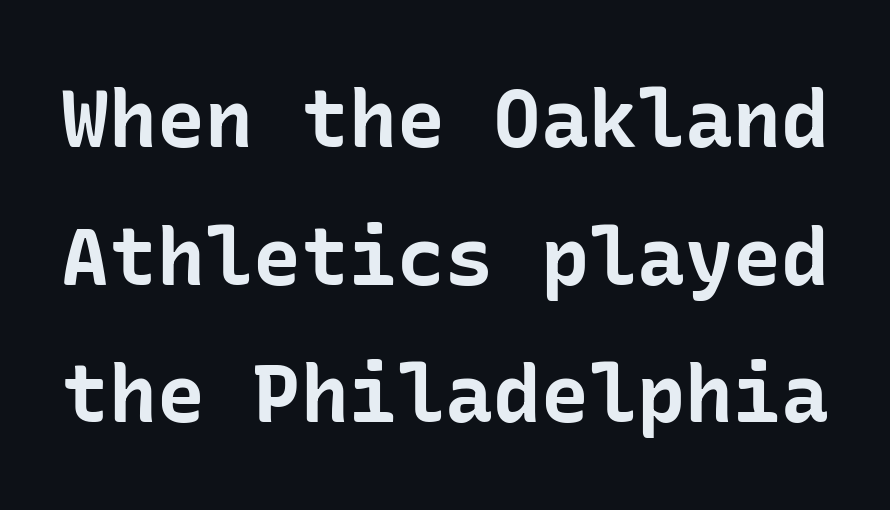
The area under the type is left untouched. I'd describe the lettering as bold — thick and assertive. Nothing sits at the stroke ends, so this counts as sans-serif. You can tell it's not italic because the verticals are truly vertical. How are the letters spaced? Ordinarily, with no added tracking.
